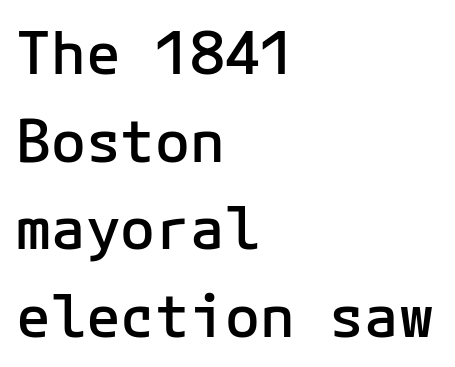
Q: Is the text bold? A: Semi-bold.
Q: Is the text italic (slanted)? A: No, it is upright.
Q: Is the typeface a serif or a sans-serif typeface? A: Sans-serif.
Q: Is the text underlined? A: No.
Q: How is the paragraph aligned? A: Left-aligned.
Q: Is the spacing between letters normal or unusually wide? A: Normal.
Q: Is the spacing between lines tight, normal or loose? A: Normal.
Q: Width (condensed, normal, or wide)? A: Normal.
Q: Stroke contrast? A: Low.
Q: x-height? A: Medium.
Q: Monospaced? A: Yes.
